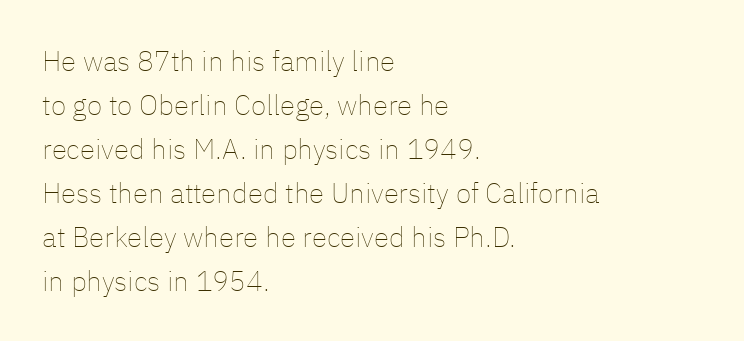
The image shows 28 px thin type, upright; set left-aligned, normal line spacing (1.57x), normal letter spacing, not underlined; low stroke contrast and a medium x-height.
